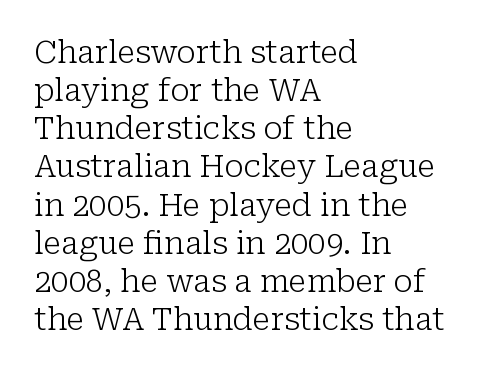
Nothing unusual about the tracking: characters are spaced as the font intends. Looks like regular typesetting: each glyph gets only the width it needs. The passage shown is typeset with a serif family. Does the lettering tilt? It doesn't — this is upright. The words here are not underlined.
